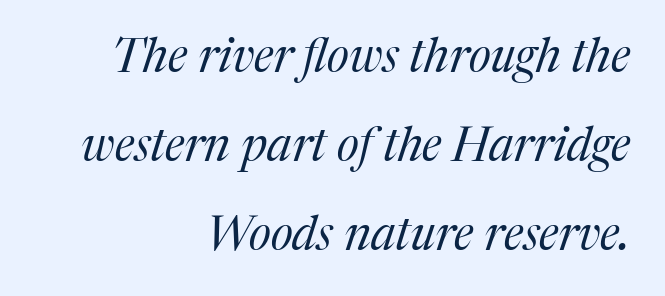
The image shows 47 px regular-weight serif type, italic (leaning right); set right-aligned, line spacing 1.89x, normal letter spacing, not underlined; medium stroke contrast and a medium x-height.
